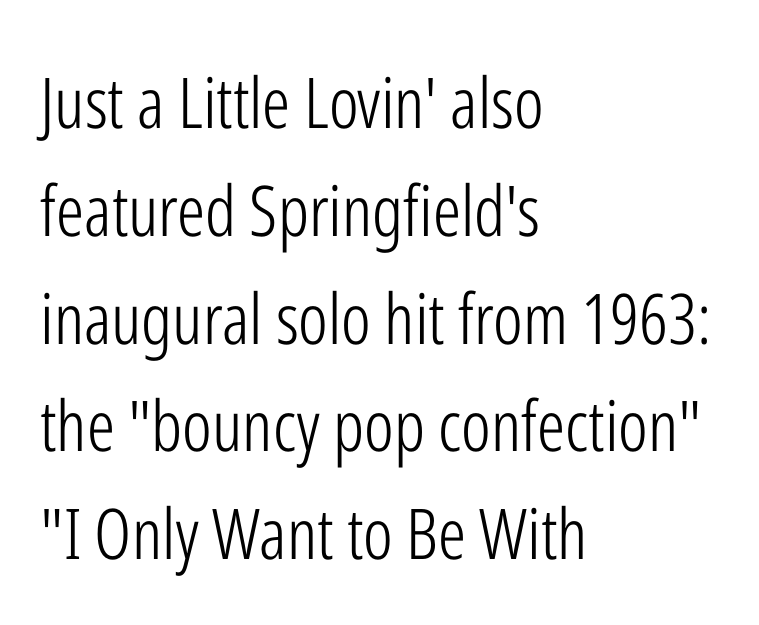
The image shows 70 px light, condensed sans-serif type, upright; set left-aligned, normal line spacing (1.54x), normal letter spacing, not underlined; low stroke contrast and a medium x-height.
